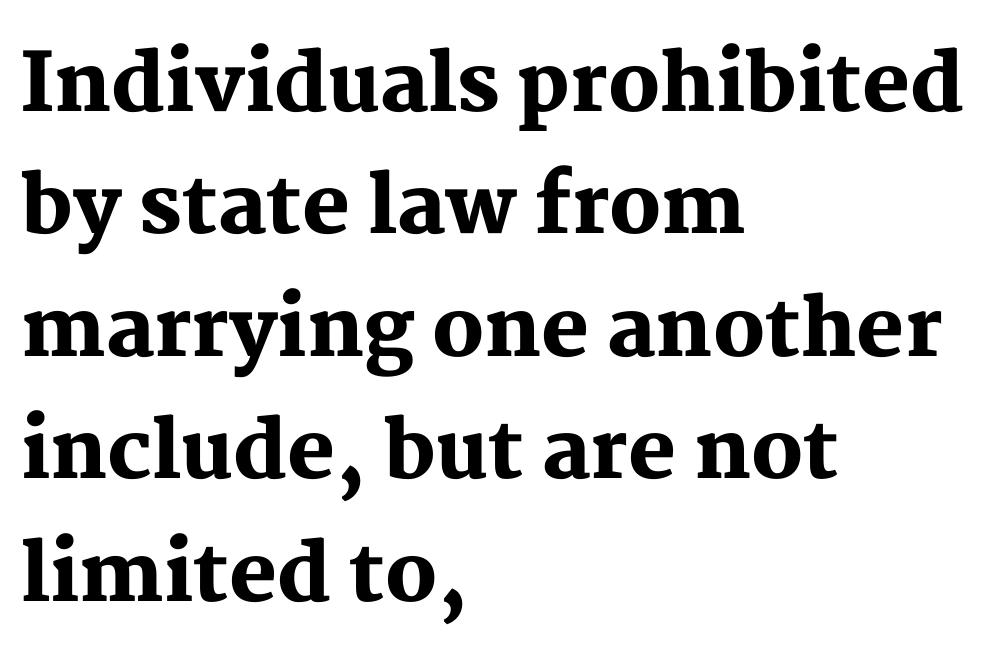
Strong, thick strokes mark this as bold type. The zone under the glyphs is completely vacant. Spacing verdict: proportional, widths tailored to each character. Do the letters lean? They stand straight. The tracking reads as untouched default to a designer's eye.
